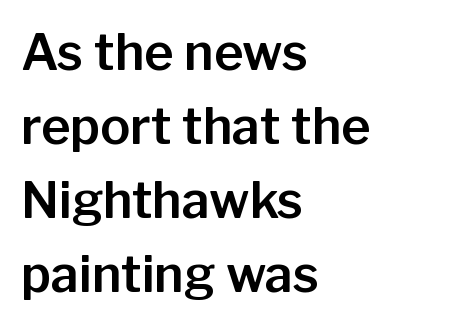
The image shows 50 px sans-serif type, upright; set left-aligned, normal line spacing (1.48x), normal letter spacing, not underlined; low stroke contrast and a medium x-height.
